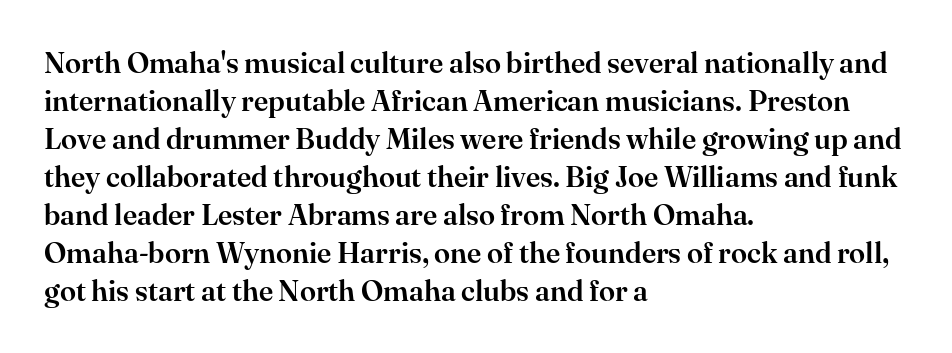
The image shows 29 px serif type, upright; set left-aligned, normal line spacing (1.31x), normal letter spacing, not underlined; high stroke contrast and a small x-height.
